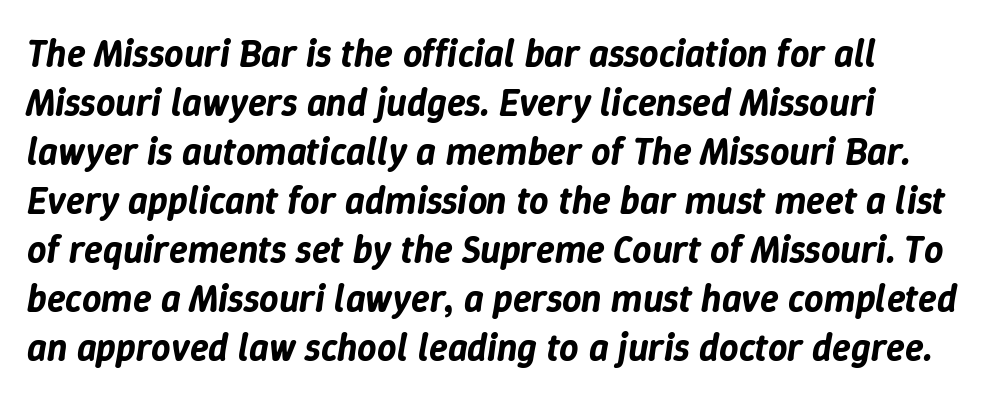
The image shows 38 px text type, italic (leaning right); set normal line spacing (1.29x), normal letter spacing, not underlined; low stroke contrast and a medium x-height.
